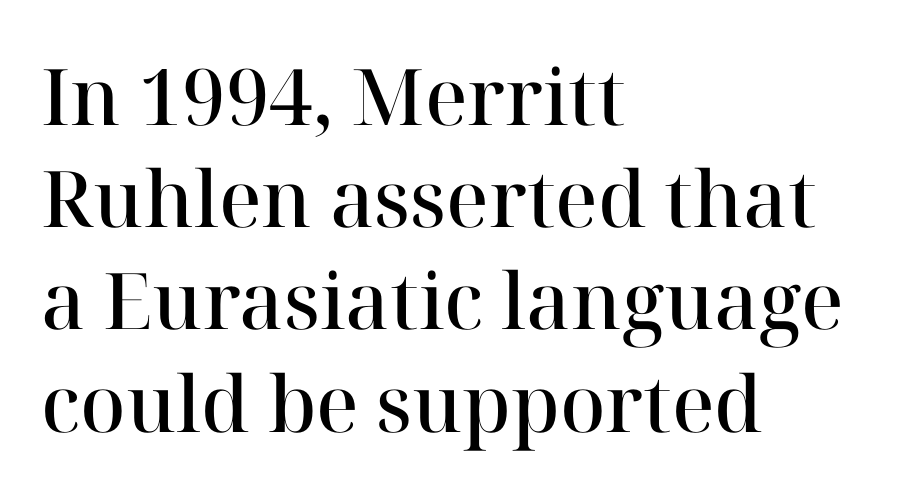
Horizontal bands of white between lines are of average thickness. Casual observation: everything's shoved over to the left. The letters sit at their default tracking, neither squeezed nor spread. Check where the strokes stop: tiny serifs finish them off. The glyphs are unaccompanied by any horizontal stroke below them. A typesetter would call this proportional, since set widths differ per character.
